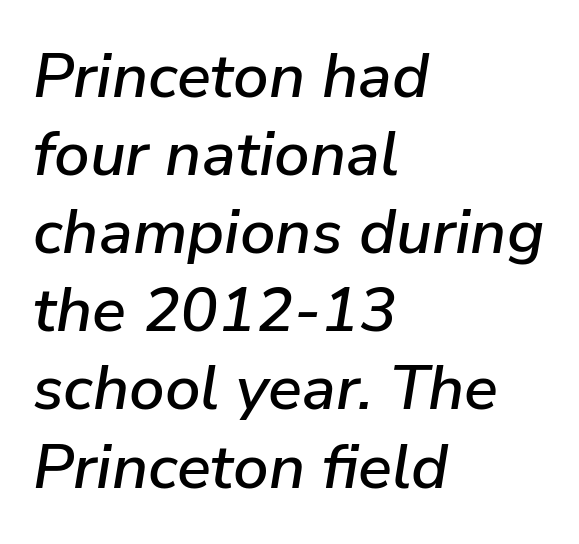
The image shows 63 px text type, italic (leaning right); set left-aligned, line spacing 1.24x, normal letter spacing, not underlined; low stroke contrast and a medium x-height.
